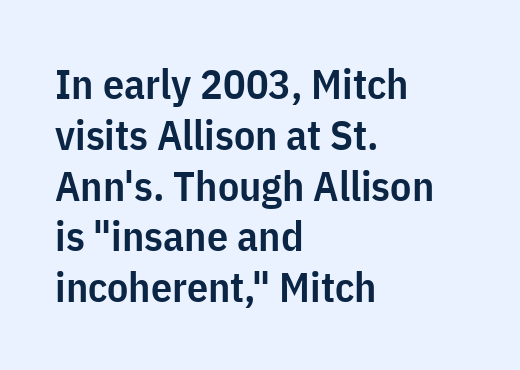
The image shows 42 px semibold, condensed sans-serif type, upright; set left-aligned, line spacing 1.21x, normal letter spacing, not underlined; low stroke contrast and a medium x-height.
